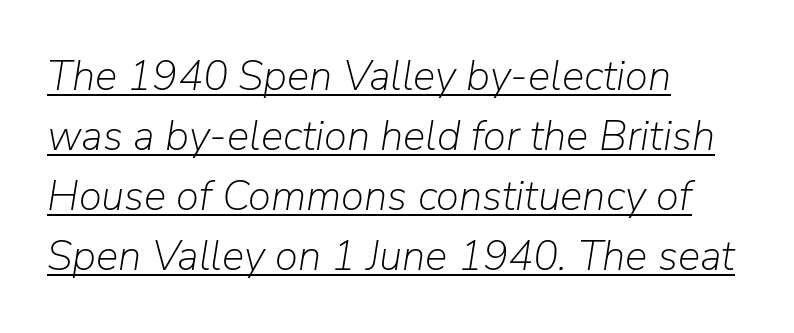
Q: Is the text bold? A: No.
Q: Is the text italic (slanted)? A: Yes, it leans right by about 9 degrees.
Q: Is the text underlined? A: Yes.
Q: How is the paragraph aligned? A: Left-aligned.
Q: Is the spacing between letters normal or unusually wide? A: Normal.
Q: Is the spacing between lines tight, normal or loose? A: Normal.
Q: Width (condensed, normal, or wide)? A: Normal.
Q: Stroke contrast? A: Low.
Q: x-height? A: Medium.
Q: Monospaced? A: No.
